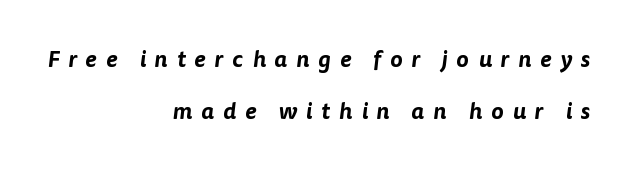
The image shows 23 px text type; set right-aligned, loose line spacing (2.27x), unusually wide letter spacing (+0.39 em), not underlined.
